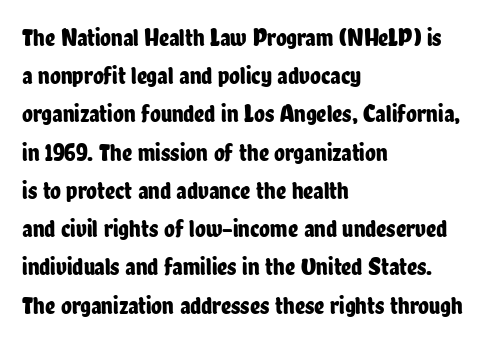
The image shows 25 px text type, upright; set left-aligned, normal line spacing (1.53x), normal letter spacing, not underlined.
